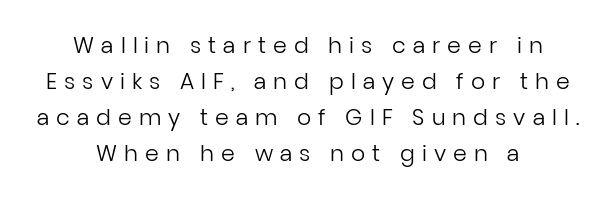
The image shows 22 px text type, upright; set centered, normal line spacing (1.64x), unusually wide letter spacing (+0.32 em), not underlined.
